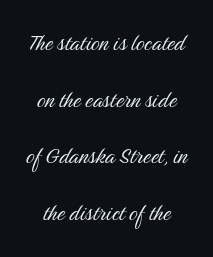
Q: Is the text bold? A: No.
Q: Is the text italic (slanted)? A: Yes.
Q: Is the text underlined? A: No.
Q: How is the paragraph aligned? A: Centered.
Q: Is the spacing between letters normal or unusually wide? A: Normal.
Q: Is the spacing between lines tight, normal or loose? A: Loose.
